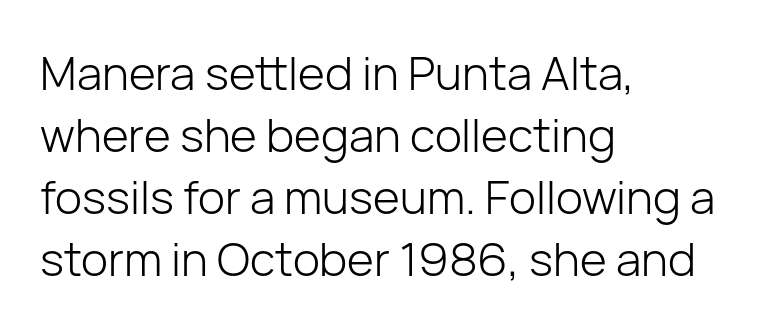
Q: Is the text bold? A: No.
Q: Is the text italic (slanted)? A: No, it is upright.
Q: Is the typeface a serif or a sans-serif typeface? A: Sans-serif.
Q: Is the text underlined? A: No.
Q: How is the paragraph aligned? A: Left-aligned.
Q: Is the spacing between letters normal or unusually wide? A: Normal.
Q: Is the spacing between lines tight, normal or loose? A: Normal.
Q: Width (condensed, normal, or wide)? A: Normal.
Q: Stroke contrast? A: Low.
Q: x-height? A: Medium.
Q: Monospaced? A: No.
